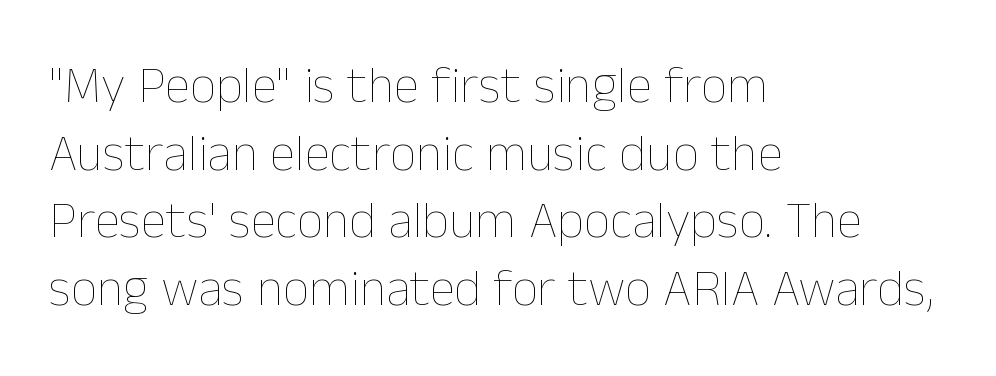
The specimen reads as upright at a glance. This sample is left-justified, so line endings fall wherever the words run out. Vertically, the passage feels balanced, rows spaced as you'd expect. The passage shown is not underscored anywhere. Compared with typical body copy, the letter spacing here is the same. Varying glyph widths throughout — classic text-font behaviour.
